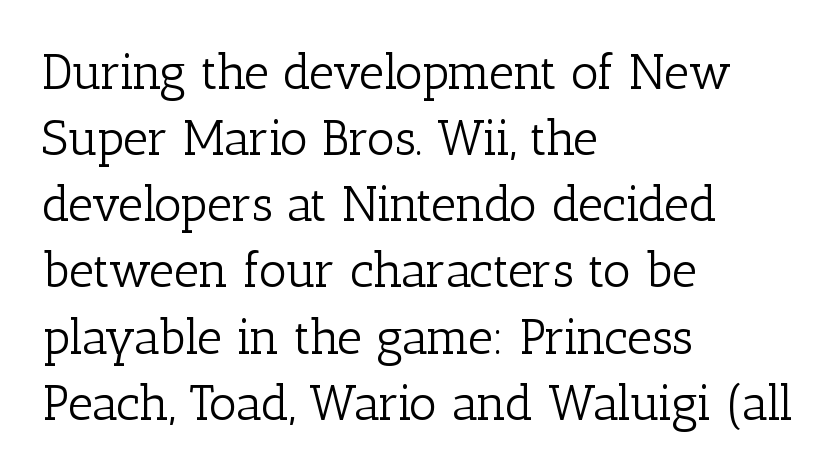
Q: Is the text bold? A: No.
Q: Is the text italic (slanted)? A: No, it is upright.
Q: Is the typeface a serif or a sans-serif typeface? A: Serif.
Q: Is the text underlined? A: No.
Q: How is the paragraph aligned? A: Left-aligned.
Q: Is the spacing between letters normal or unusually wide? A: Normal.
Q: Is the spacing between lines tight, normal or loose? A: Normal.
Q: Width (condensed, normal, or wide)? A: Normal.
Q: Stroke contrast? A: Low.
Q: x-height? A: Medium.
Q: Monospaced? A: No.
